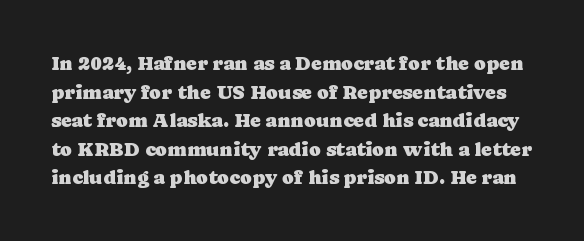
{"italic": "no", "underline": "no", "line_spacing": "normal", "line_spacing_ratio": 1.43, "letter_spacing": "normal", "letter_spacing_em": 0.0, "glyph_px": 20}
